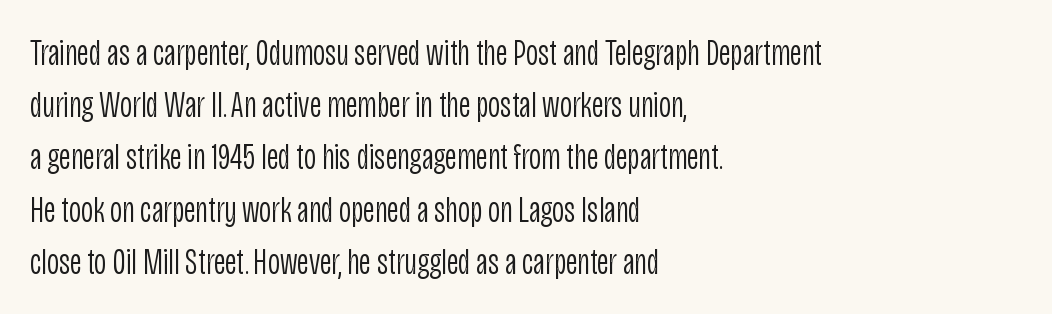
Default kerning and tracking; the words read as compact shapes. Just letters on the line, the space beneath them empty. Interline gaps are of average width in this sample. Every stem runs plumb, perpendicular to the baseline.
